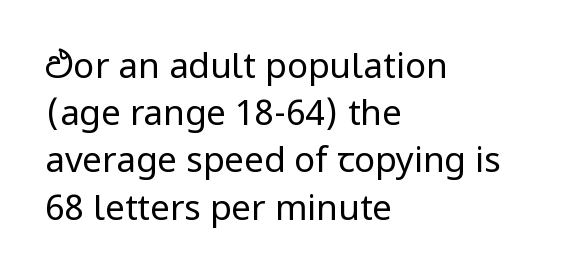
{"serif": "no", "italic": "no", "bold": "no", "weight": "regular", "width": "normal", "stroke_contrast": "low", "x_height": "medium", "monospaced": "no", "underline": "no", "align": "left", "line_spacing": "normal", "line_spacing_ratio": 1.35, "letter_spacing": "normal", "letter_spacing_em": 0.0, "glyph_px": 35}
